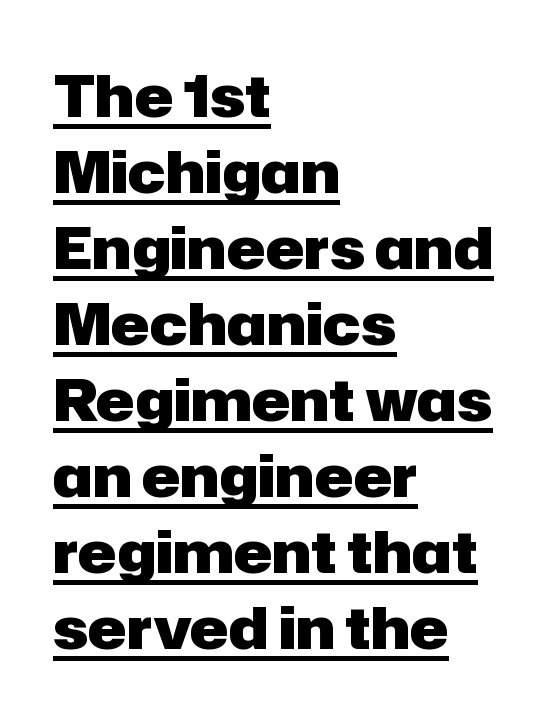
The image shows 58 px heavy sans-serif type, upright; set left-aligned, normal line spacing (1.31x), normal letter spacing, underlined; low stroke contrast and a medium x-height.
